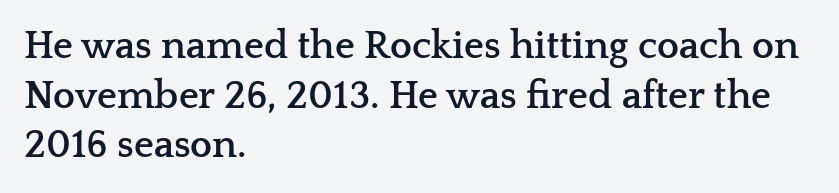
The image shows 39 px semibold, wide serif type, upright; set left-aligned, normal line spacing (1.27x), normal letter spacing, not underlined; low stroke contrast and a medium x-height.
